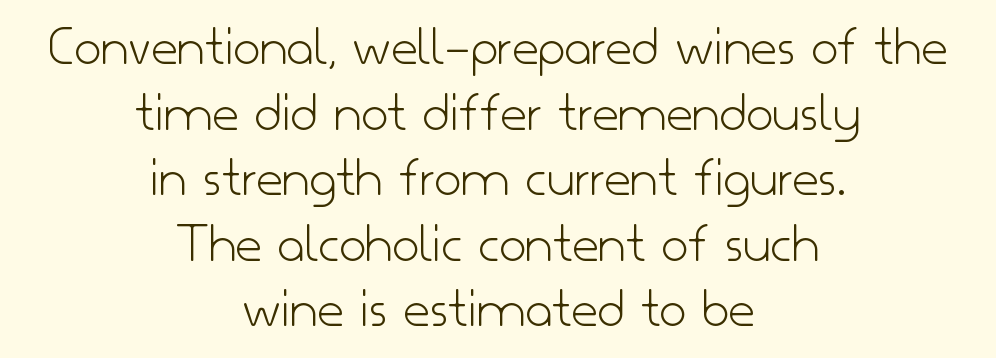
{"serif": "no", "italic": "no", "bold": "no", "weight": "light", "width": "normal", "stroke_contrast": "low", "x_height": "small", "monospaced": "no", "underline": "no", "align": "center", "line_spacing": "tight", "line_spacing_ratio": 1.13, "letter_spacing": "normal", "letter_spacing_em": 0.0, "glyph_px": 58}
